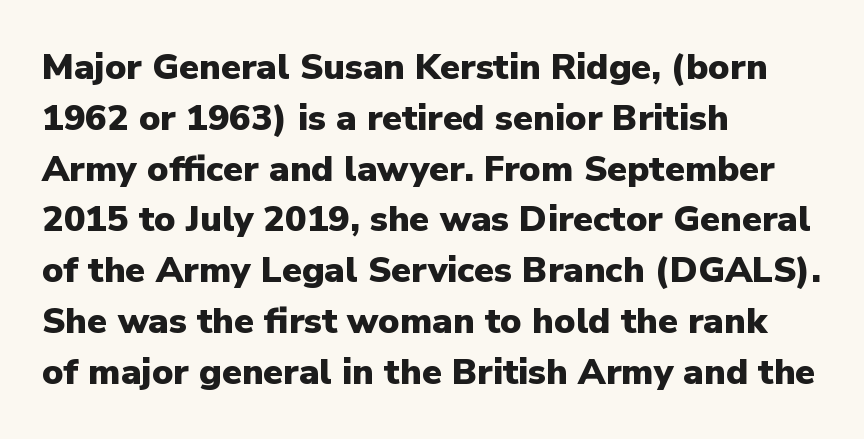
{"serif": "no", "italic": "no", "bold": "yes", "weight": "heavy", "width": "normal", "stroke_contrast": "low", "x_height": "medium", "monospaced": "no", "underline": "no", "align": "left", "line_spacing": "normal", "line_spacing_ratio": 1.41, "letter_spacing": "normal", "letter_spacing_em": 0.0, "glyph_px": 36}
